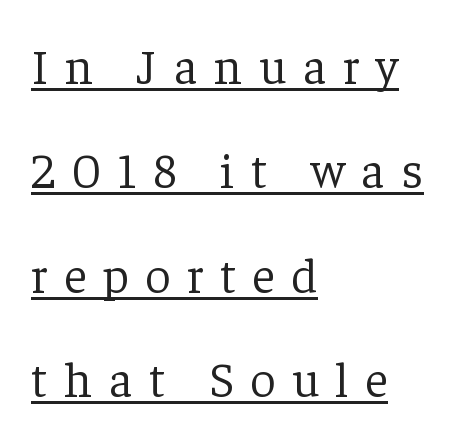
Q: Is the text bold? A: No.
Q: Is the text italic (slanted)? A: No, it is upright.
Q: Is the typeface a serif or a sans-serif typeface? A: Serif.
Q: Is the text underlined? A: Yes.
Q: How is the paragraph aligned? A: Left-aligned.
Q: Is the spacing between letters normal or unusually wide? A: Unusually wide.
Q: Is the spacing between lines tight, normal or loose? A: Loose.
Q: Width (condensed, normal, or wide)? A: Normal.
Q: Stroke contrast? A: Low.
Q: x-height? A: Medium.
Q: Monospaced? A: No.
